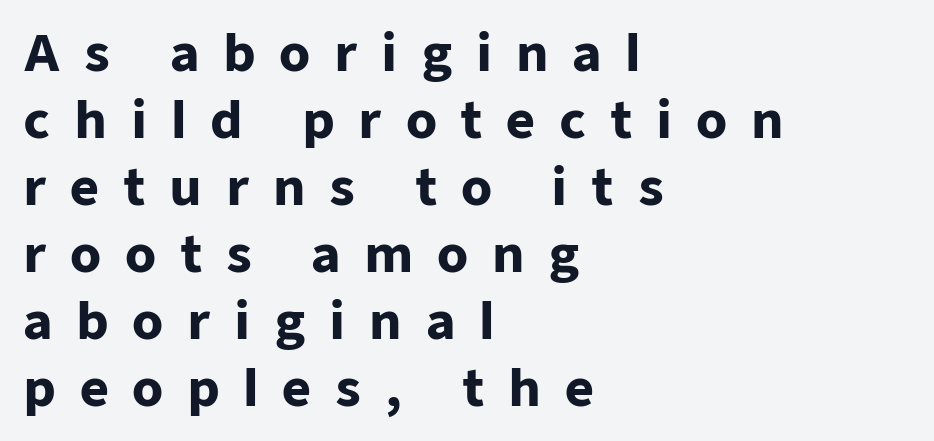
The gaps between neighbouring characters are conspicuously large. The zone under the glyphs is completely vacant. You can tell from the bare stems that sans-serif type was used. Italic? Not at all — the glyphs are vertical. Character widths vary here, with narrow letters taking less room than wide ones. The rendering anchors every line to the left-hand side.
